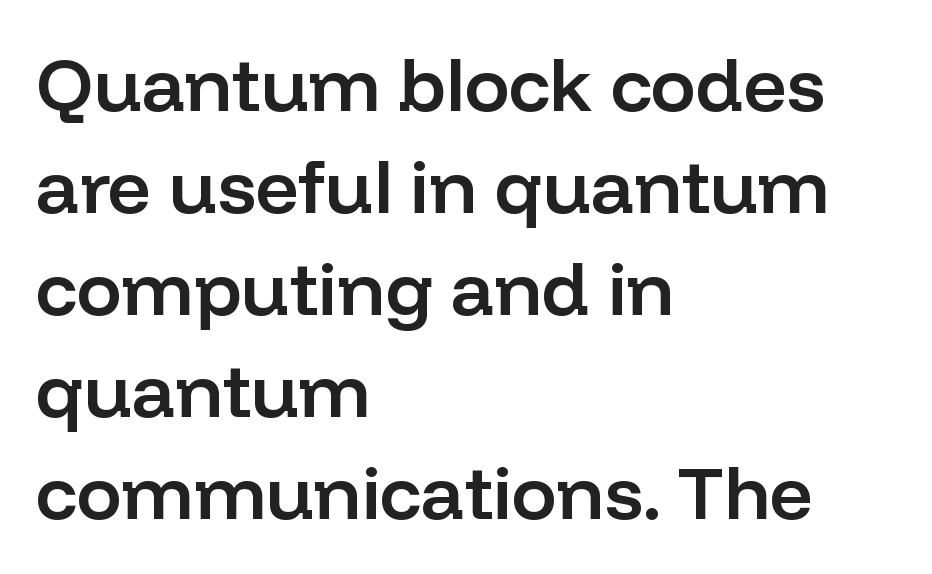
The image shows 75 px semibold sans-serif type, upright; set left-aligned, normal line spacing (1.36x), normal letter spacing, not underlined; low stroke contrast and a medium x-height.
